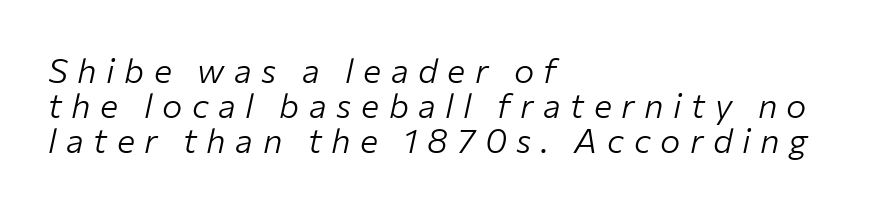
Line spacing here is tight. Each letter keeps its own natural width here, so spacing adapts to shape. Substantial extra tracking has been applied to these lines. The passage shown is not underscored anywhere.
